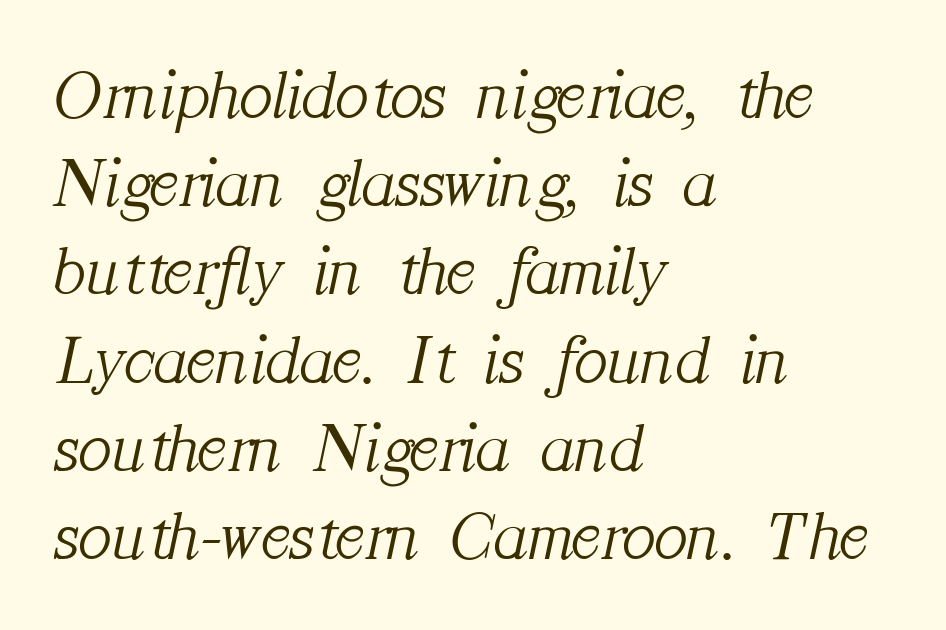
{"serif": "yes", "italic": "yes", "lean": "right", "slant_degrees": 12, "bold": "no", "weight": "light", "width": "normal", "stroke_contrast": "medium", "x_height": "medium", "monospaced": "no", "underline": "no", "align": "left", "line_spacing": "normal", "line_spacing_ratio": 1.26, "letter_spacing": "normal", "letter_spacing_em": 0.0, "glyph_px": 70}
